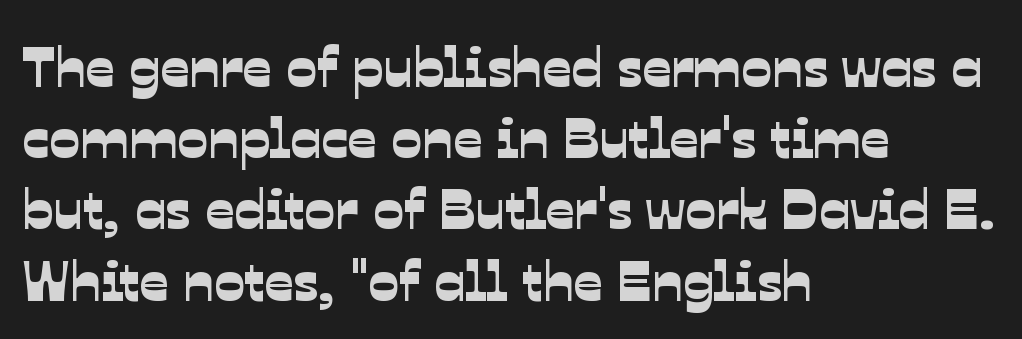
The passage shown is not underscored anywhere. The paragraph shown leans on its left margin. There is no visible air inserted between adjacent glyphs. I'd call this a sans setting — the letters go barefoot. Vertical spacing — default. Looks like regular typesetting: each glyph gets only the width it needs.
